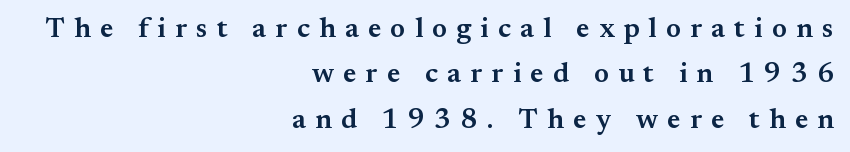
{"serif": "yes", "italic": "no", "bold": "semi", "weight": "semibold", "width": "normal", "stroke_contrast": "medium", "x_height": "small", "monospaced": "no", "underline": "no", "align": "right", "line_spacing": "normal", "line_spacing_ratio": 1.62, "letter_spacing": "wide", "letter_spacing_em": 0.33, "glyph_px": 28}
